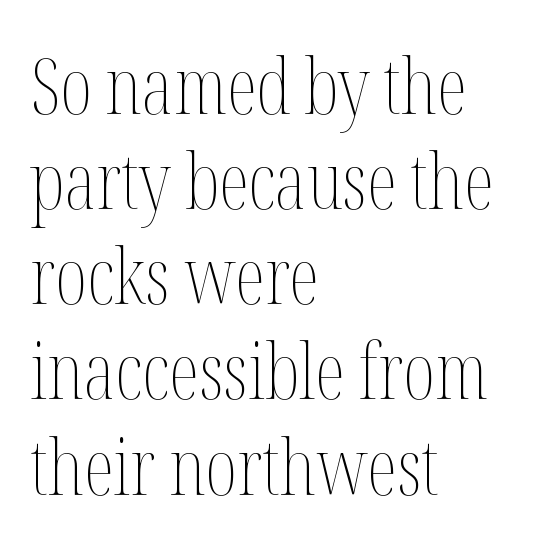
{"italic": "no", "bold": "no", "weight": "thin", "width": "condensed", "stroke_contrast": "medium", "x_height": "medium", "monospaced": "no", "underline": "no", "align": "left", "line_spacing_ratio": 1.22, "letter_spacing": "normal", "letter_spacing_em": 0.0, "glyph_px": 78}
